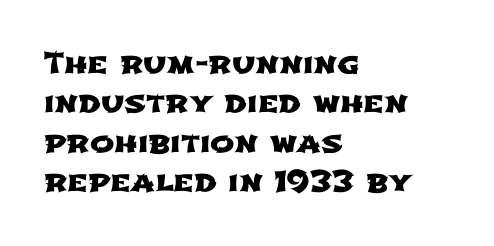
The lines sit at an ordinary, default distance from one another. The face used here is proportionally spaced, like ordinary book or web type. Beneath every word, the page is bare. The letters sit at their default tracking, neither squeezed nor spread.
